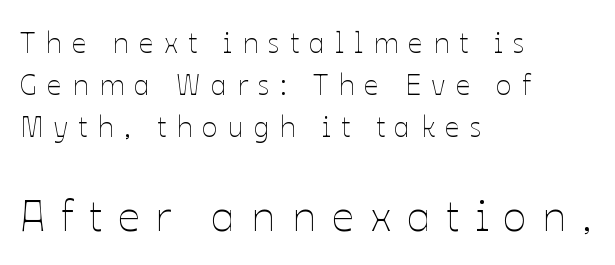
The image shows 44 px thin type, upright; set left-aligned, normal line spacing (1.45x), unusually wide letter spacing (+0.35 em), not underlined; the second (bottom) block is 1.52x larger; low stroke contrast and a medium x-height.
